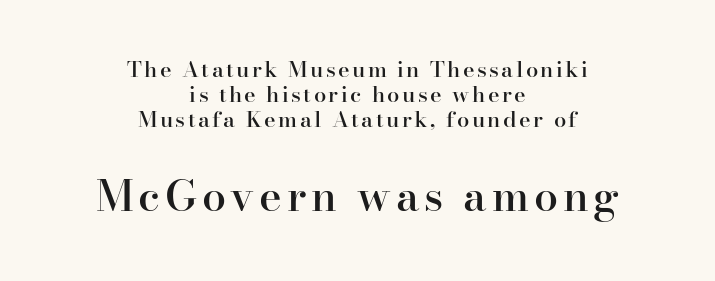
Q: Is the text bold? A: Semi-bold.
Q: Is the text italic (slanted)? A: No, it is upright.
Q: Is the typeface a serif or a sans-serif typeface? A: Serif.
Q: Is the text underlined? A: No.
Q: How is the paragraph aligned? A: Centered.
Q: Is the spacing between lines tight, normal or loose? A: Tight.
Q: Which block of text is set in a larger size, the first (top) or the second (bottom)? A: The second (bottom) one.
Q: Width (condensed, normal, or wide)? A: Normal.
Q: Stroke contrast? A: High.
Q: x-height? A: Small.
Q: Monospaced? A: No.
